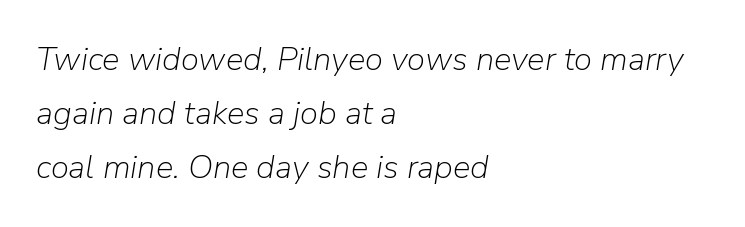
Q: Is the text bold? A: No.
Q: Is the text italic (slanted)? A: Yes, it leans right by about 9 degrees.
Q: Is the text underlined? A: No.
Q: How is the paragraph aligned? A: Left-aligned.
Q: Is the spacing between letters normal or unusually wide? A: Normal.
Q: Is the spacing between lines tight, normal or loose? A: Normal.
Q: Width (condensed, normal, or wide)? A: Normal.
Q: Stroke contrast? A: Low.
Q: x-height? A: Medium.
Q: Monospaced? A: No.
